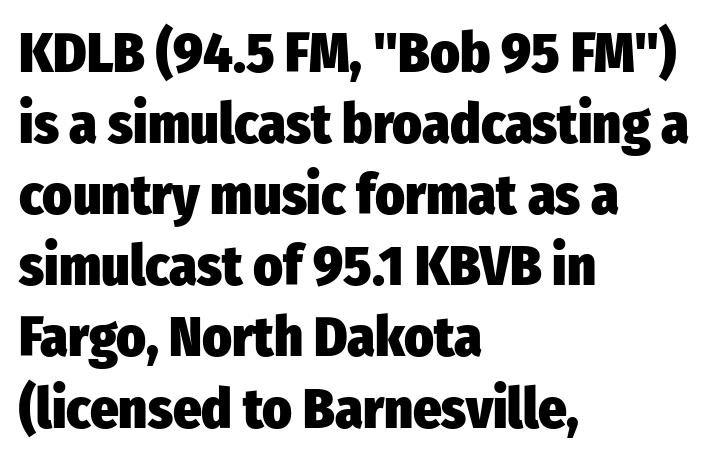
The image shows 56 px heavy, condensed sans-serif type, upright; set left-aligned, normal line spacing (1.27x), normal letter spacing, not underlined; low stroke contrast and a medium x-height.
